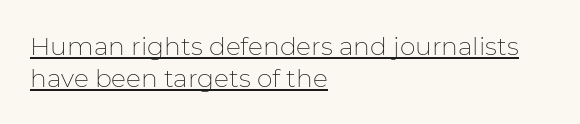
A typesetter would call this leading conventional body-copy spacing. Ordinary non-slanted type is in use. Honestly, the underline is the first thing you notice here. Ink coverage per letter is moderate at most. Left-aligned paragraph, ragged on the right.
